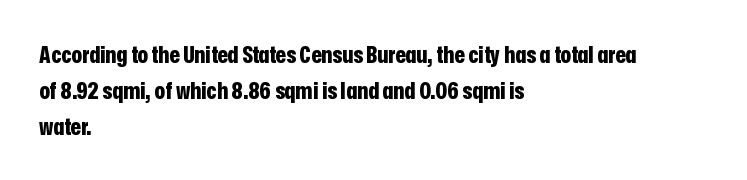
Q: Is the text bold? A: Yes.
Q: Is the text italic (slanted)? A: No, it is upright.
Q: Is the text underlined? A: No.
Q: How is the paragraph aligned? A: Left-aligned.
Q: Is the spacing between letters normal or unusually wide? A: Normal.
Q: Is the spacing between lines tight, normal or loose? A: Normal.
